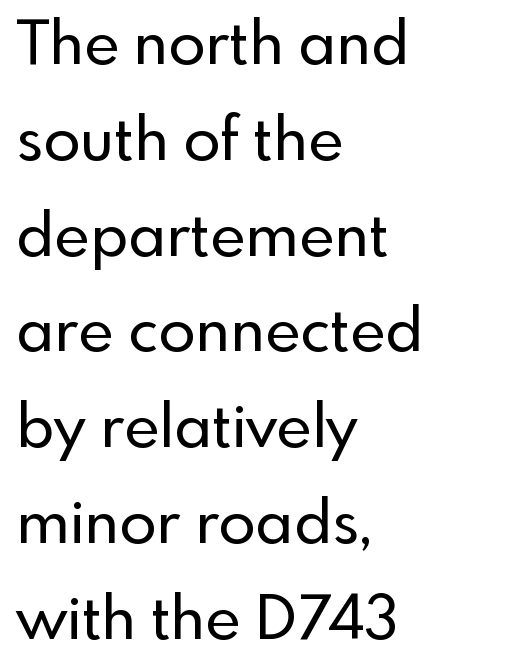
The image shows 61 px sans-serif type, upright; set left-aligned, normal line spacing (1.57x), normal letter spacing, not underlined; a small x-height.
